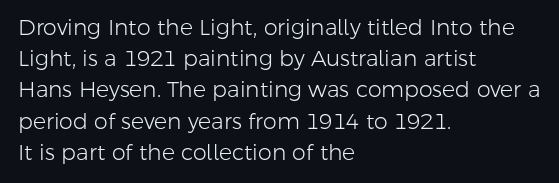
Q: Is the text bold? A: No.
Q: Is the text italic (slanted)? A: No, it is upright.
Q: Is the text underlined? A: No.
Q: How is the paragraph aligned? A: Left-aligned.
Q: Is the spacing between letters normal or unusually wide? A: Normal.
Q: Is the spacing between lines tight, normal or loose? A: Normal.
